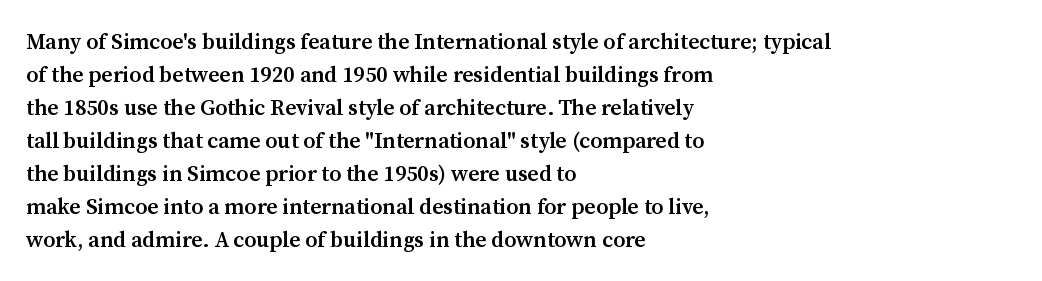
The image shows 22 px text type, upright; set left-aligned, normal line spacing (1.5x), normal letter spacing, not underlined.
